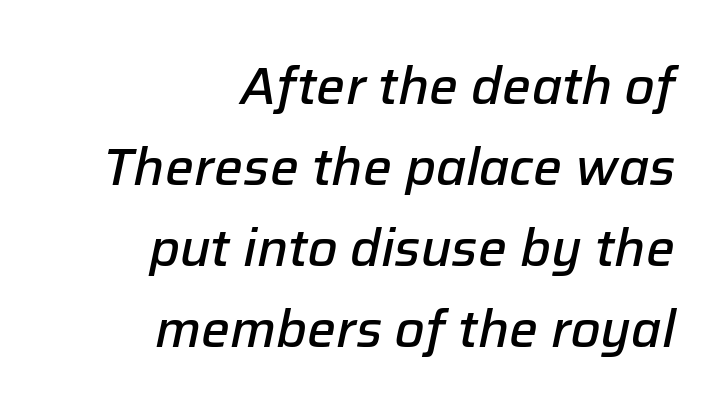
Q: Is the text bold? A: Semi-bold.
Q: Is the text italic (slanted)? A: Yes, it leans right by about 12 degrees.
Q: Is the text underlined? A: No.
Q: How is the paragraph aligned? A: Right-aligned.
Q: Is the spacing between letters normal or unusually wide? A: Normal.
Q: Is the spacing between lines tight, normal or loose? A: Normal.
Q: Width (condensed, normal, or wide)? A: Normal.
Q: Stroke contrast? A: Low.
Q: x-height? A: Medium.
Q: Monospaced? A: No.
